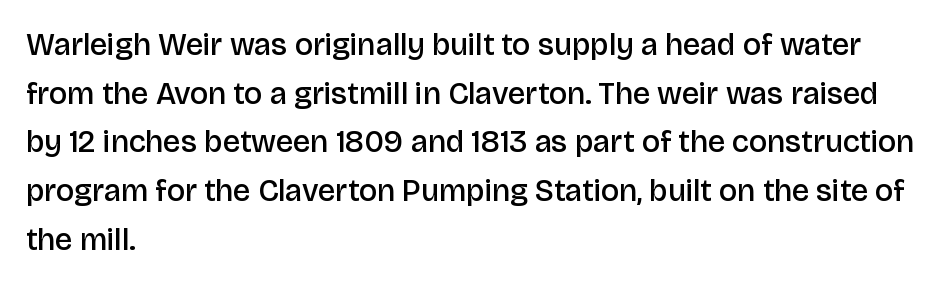
The image shows 31 px semibold sans-serif type, upright; set left-aligned, normal line spacing (1.57x), normal letter spacing, not underlined; low stroke contrast and a large x-height.
